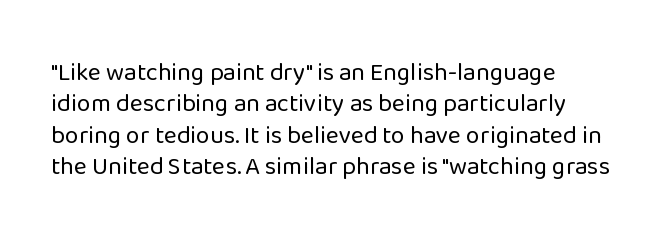
Q: Is the text bold? A: No.
Q: Is the text italic (slanted)? A: No, it is upright.
Q: Is the text underlined? A: No.
Q: How is the paragraph aligned? A: Left-aligned.
Q: Is the spacing between letters normal or unusually wide? A: Normal.
Q: Is the spacing between lines tight, normal or loose? A: Normal.
